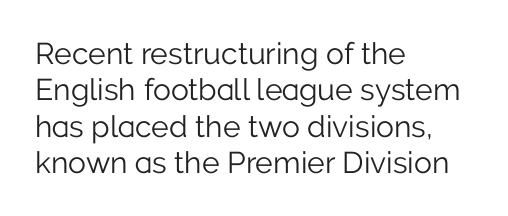
{"serif": "no", "italic": "no", "bold": "no", "weight": "light", "width": "normal", "stroke_contrast": "low", "x_height": "medium", "monospaced": "no", "underline": "no", "align": "left", "line_spacing_ratio": 1.21, "letter_spacing": "normal", "letter_spacing_em": 0.0, "glyph_px": 30}
